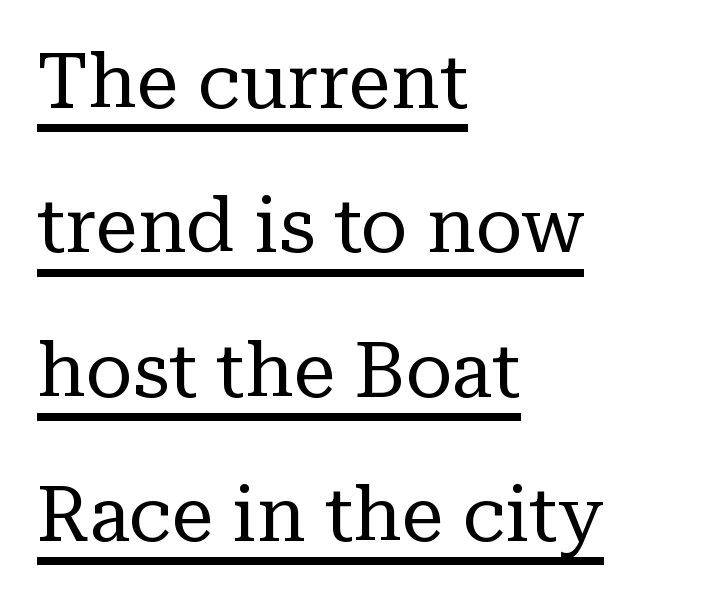
The image shows 76 px regular-weight serif type, upright; set left-aligned, loose line spacing (1.9x), normal letter spacing, underlined; low stroke contrast and a medium x-height.
